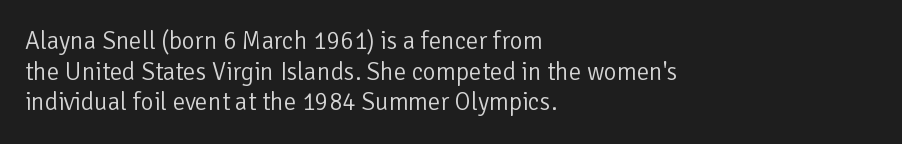
Q: Is the text bold? A: No.
Q: Is the text italic (slanted)? A: No, it is upright.
Q: Is the text underlined? A: No.
Q: How is the paragraph aligned? A: Left-aligned.
Q: Is the spacing between letters normal or unusually wide? A: Normal.
